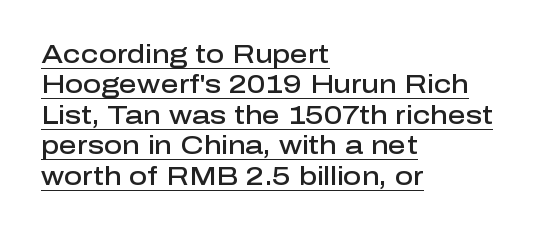
This is roman type, the default non-slanted kind. Casual observation: everything's shoved over to the left. Stems and bowls a touch heavier than normal — semibold. The rendering keeps characters at their native spacing.
